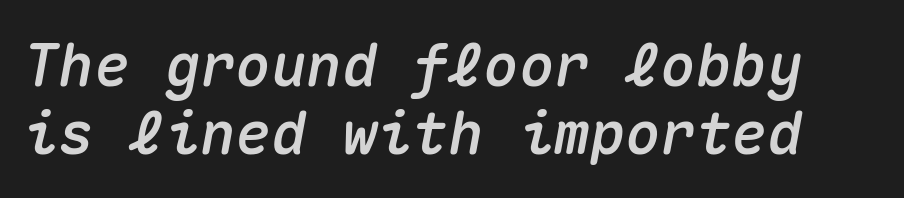
{"italic": "yes", "lean": "right", "slant_degrees": 10, "width": "normal", "stroke_contrast": "medium", "x_height": "medium", "monospaced": "yes", "underline": "no", "line_spacing_ratio": 1.16, "letter_spacing": "normal", "letter_spacing_em": 0.0, "glyph_px": 59}
